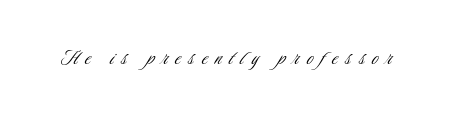
{"bold": "no", "underline": "no", "letter_spacing": "wide", "letter_spacing_em": 0.33, "glyph_px": 23}
